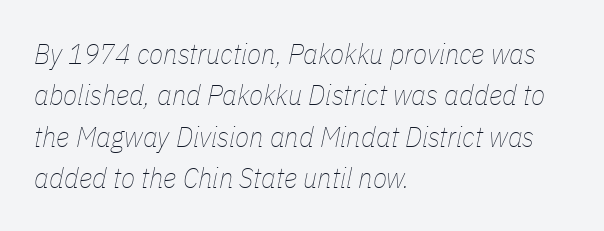
{"italic": "yes", "lean": "right", "slant_degrees": 11, "bold": "no", "weight": "thin", "width": "condensed", "stroke_contrast": "low", "x_height": "medium", "monospaced": "no", "underline": "no", "align": "left", "line_spacing": "normal", "line_spacing_ratio": 1.43, "letter_spacing": "normal", "letter_spacing_em": 0.0, "glyph_px": 29}
